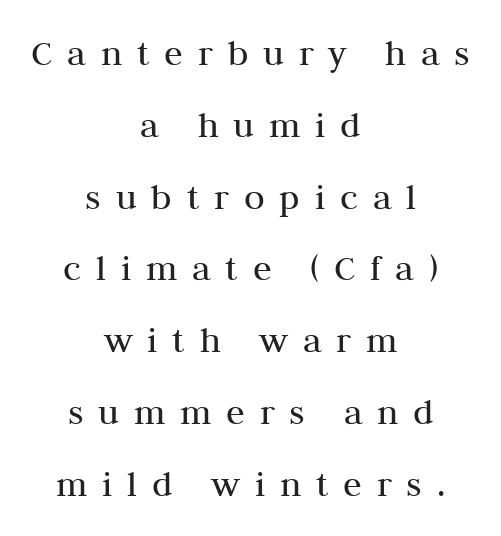
The image shows 38 px regular-weight serif type, upright; set centered, line spacing 1.89x, unusually wide letter spacing (+0.39 em), not underlined; medium stroke contrast and a medium x-height.
